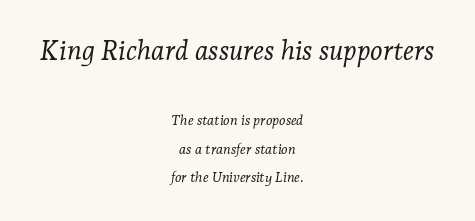
The image shows 27 px text type, italic (leaning right); set centered, loose line spacing (2.05x), normal letter spacing, not underlined; the first (top) block is 1.93x larger.
